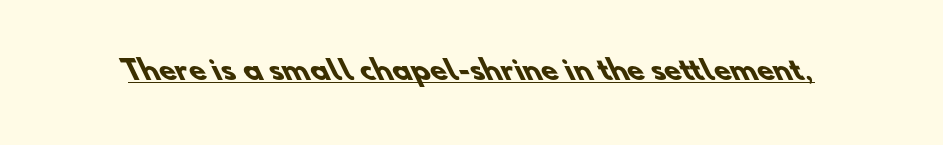
Q: Is the text bold? A: Yes.
Q: Is the text underlined? A: Yes.
Q: Is the spacing between letters normal or unusually wide? A: Normal.
